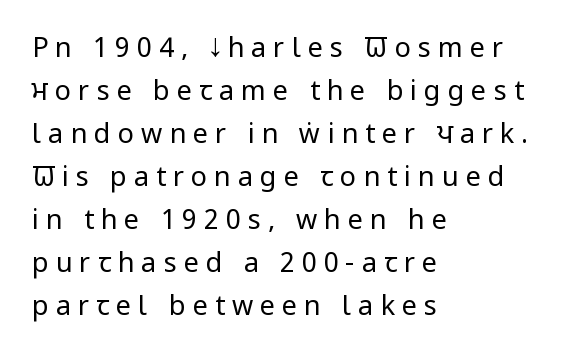
{"italic": "no", "bold": "no", "underline": "no", "align": "left", "line_spacing": "normal", "line_spacing_ratio": 1.59, "letter_spacing": "wide", "letter_spacing_em": 0.26, "glyph_px": 27}
